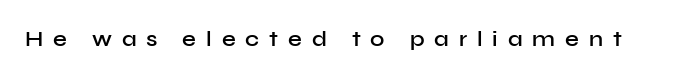
Characters remain perfectly vertical along every line. The specimen omits any rule beneath the text block's lines. Inter-character spacing is expanded well beyond the font's built-in metrics. How heavy is the stroke? Medium-heavy — a semibold, shy of bold.
